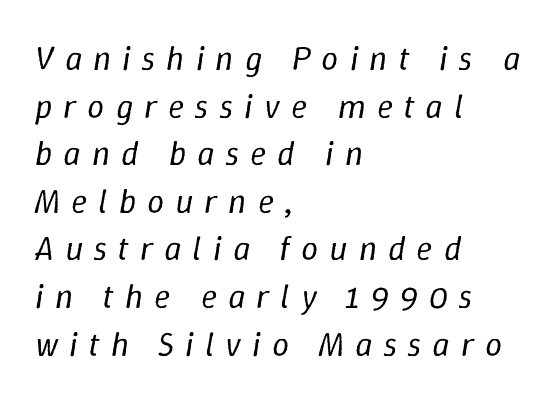
Q: Is the text bold? A: No.
Q: Is the text italic (slanted)? A: Yes, it leans right by about 9 degrees.
Q: Is the text underlined? A: No.
Q: How is the paragraph aligned? A: Left-aligned.
Q: Is the spacing between letters normal or unusually wide? A: Unusually wide.
Q: Is the spacing between lines tight, normal or loose? A: Normal.
Q: Width (condensed, normal, or wide)? A: Normal.
Q: Stroke contrast? A: Low.
Q: x-height? A: Medium.
Q: Monospaced? A: No.
